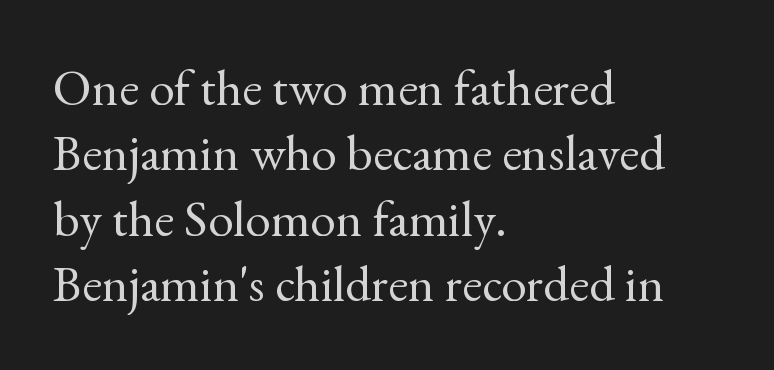
The image shows 51 px regular-weight serif type, upright; set left-aligned, normal line spacing (1.28x), normal letter spacing, not underlined; a small x-height.
